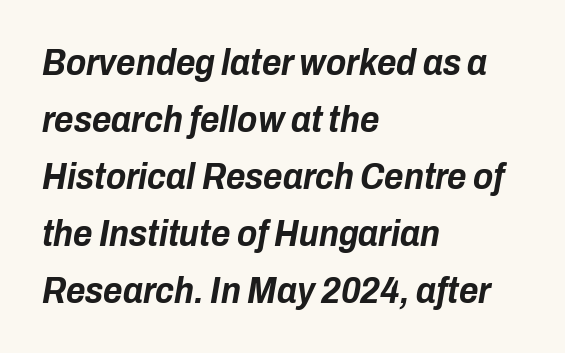
{"italic": "yes", "lean": "right", "slant_degrees": 10, "bold": "yes", "weight": "bold", "width": "condensed", "stroke_contrast": "low", "x_height": "medium", "monospaced": "no", "underline": "no", "align": "left", "line_spacing": "normal", "line_spacing_ratio": 1.54, "letter_spacing": "normal", "letter_spacing_em": 0.0, "glyph_px": 37}
